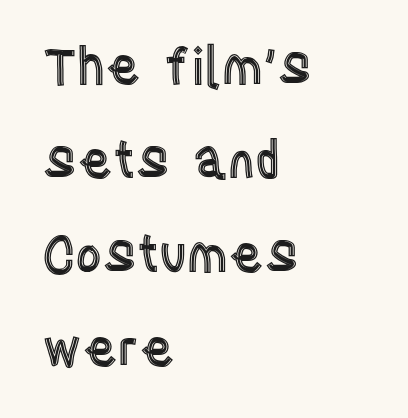
The letterforms sit shoulder to shoulder at normal distance. Character widths vary here, with narrow letters taking less room than wide ones. Descenders hang freely into open space. Left-aligned paragraph, ragged on the right.
